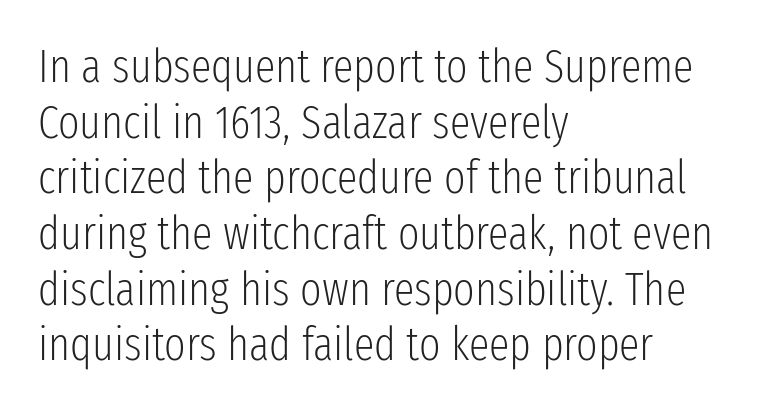
The image shows 46 px light, condensed sans-serif type, upright; set left-aligned, line spacing 1.21x, normal letter spacing, not underlined; low stroke contrast and a medium x-height.
